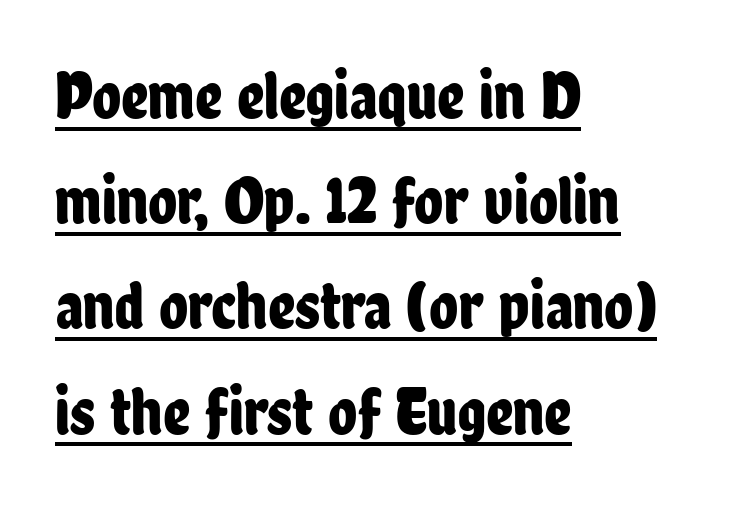
Q: Is the text italic (slanted)? A: No, it is upright.
Q: Is the typeface a serif or a sans-serif typeface? A: Sans-serif.
Q: Is the text underlined? A: Yes.
Q: How is the paragraph aligned? A: Left-aligned.
Q: Is the spacing between letters normal or unusually wide? A: Normal.
Q: Is the spacing between lines tight, normal or loose? A: Normal.
Q: Width (condensed, normal, or wide)? A: Condensed.
Q: Stroke contrast? A: Low.
Q: x-height? A: Medium.
Q: Monospaced? A: No.
